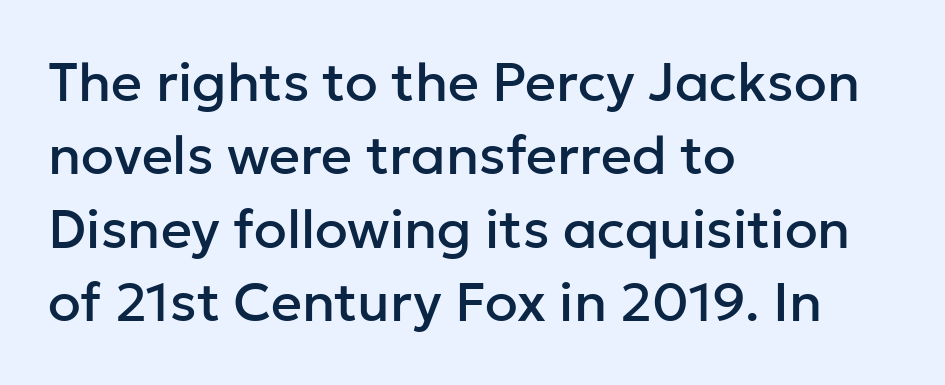
The image shows 54 px sans-serif type, upright; set left-aligned, normal line spacing (1.36x), normal letter spacing, not underlined; low stroke contrast and a medium x-height.
